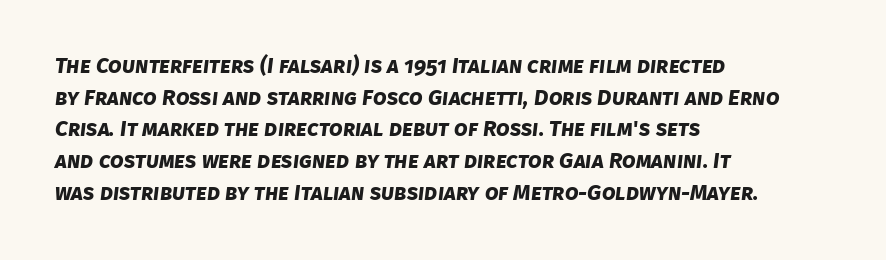
{"bold": "yes", "underline": "no", "align": "left", "line_spacing": "normal", "line_spacing_ratio": 1.44, "letter_spacing": "normal", "letter_spacing_em": 0.0, "glyph_px": 22}
